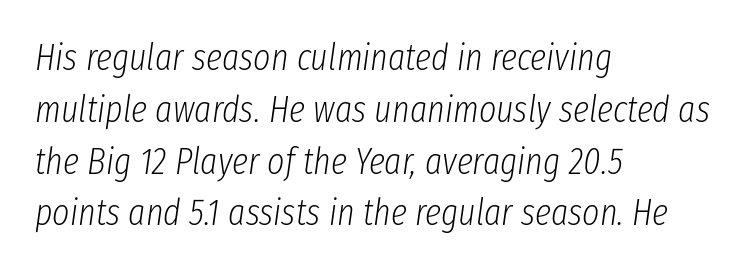
The image shows 37 px light, condensed type, italic (leaning right); set left-aligned, normal line spacing (1.4x), normal letter spacing, not underlined; low stroke contrast and a medium x-height.
